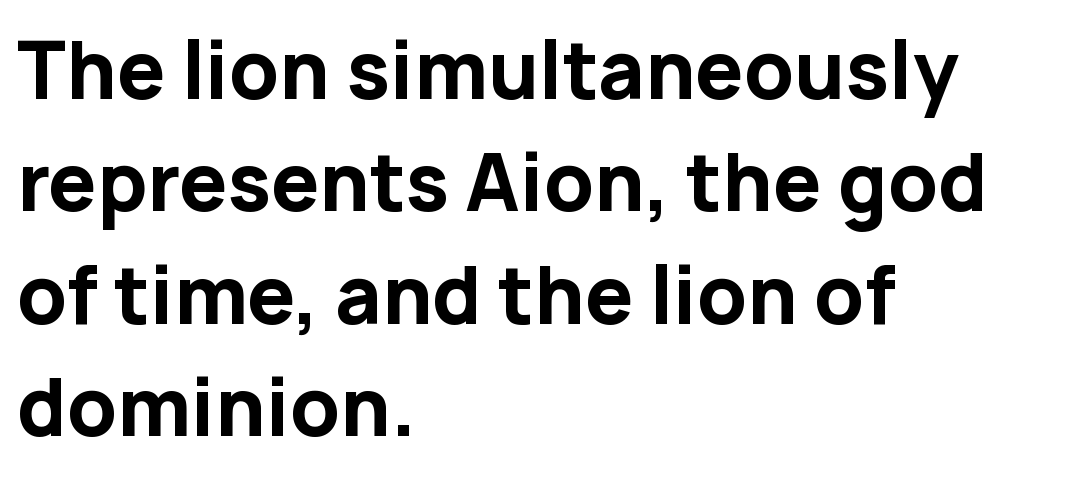
The image shows 77 px bold sans-serif type, upright; set left-aligned, normal line spacing (1.46x), normal letter spacing, not underlined; low stroke contrast and a medium x-height.
